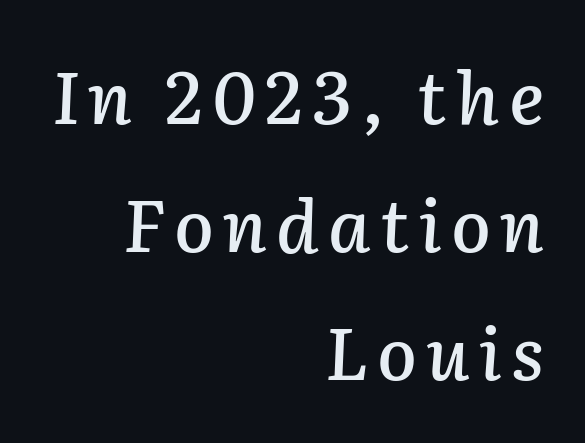
Q: Is the text italic (slanted)? A: Yes, it leans right by about 2 degrees.
Q: Is the text underlined? A: No.
Q: How is the paragraph aligned? A: Right-aligned.
Q: Width (condensed, normal, or wide)? A: Normal.
Q: Stroke contrast? A: Low.
Q: x-height? A: Medium.
Q: Monospaced? A: No.
